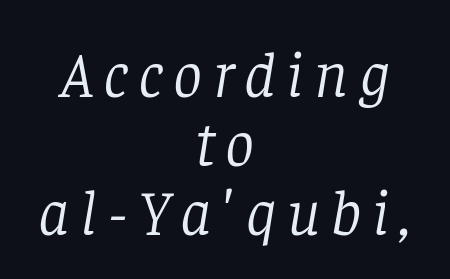
Unmarked baselines from the first word to the last. Weight class: somewhere from thin through regular. Reading down the column, the eye jumps only a short way to each next line. Is this a fixed-width face? No — the glyphs have proportional, varying widths. The axis of the letterforms is tilted away from vertical.
